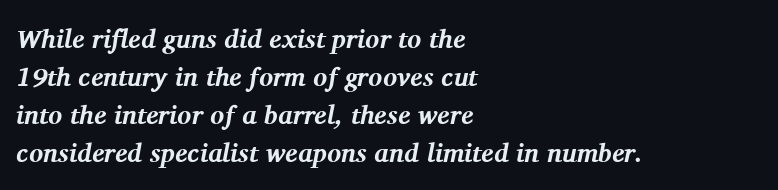
The image shows 26 px bold type, italic (leaning right); set left-aligned, normal line spacing (1.46x), normal letter spacing, not underlined.
